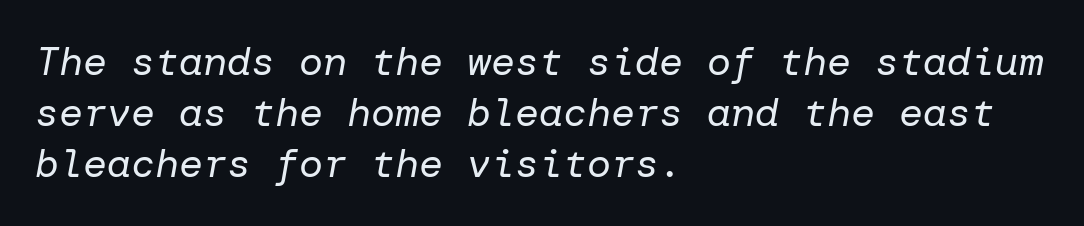
A light-to-regular cut is what we see here. Notice how descenders clear the ascenders below comfortably — that's standard leading. Any mark beneath the type? The region is blank. It's the slanting kind of type.
